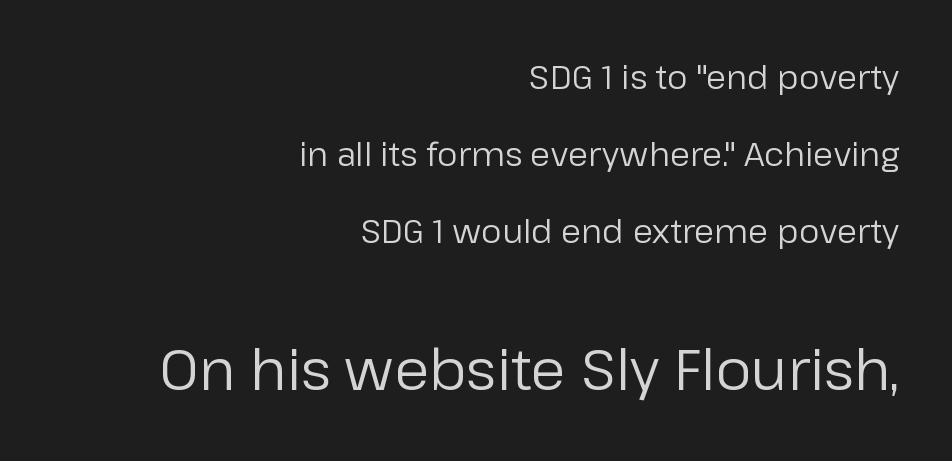
Q: Is the text bold? A: No.
Q: Is the text italic (slanted)? A: No, it is upright.
Q: Is the typeface a serif or a sans-serif typeface? A: Sans-serif.
Q: Is the text underlined? A: No.
Q: How is the paragraph aligned? A: Right-aligned.
Q: Is the spacing between letters normal or unusually wide? A: Normal.
Q: Is the spacing between lines tight, normal or loose? A: Loose.
Q: Which block of text is set in a larger size, the first (top) or the second (bottom)? A: The second (bottom) one.
Q: Width (condensed, normal, or wide)? A: Normal.
Q: Stroke contrast? A: Low.
Q: x-height? A: Medium.
Q: Monospaced? A: No.
